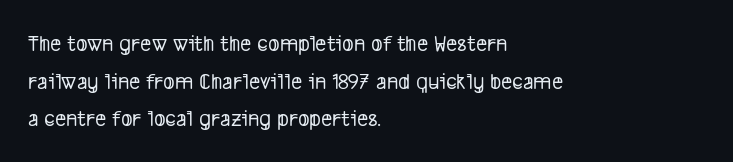
Q: Is the text underlined? A: No.
Q: How is the paragraph aligned? A: Left-aligned.
Q: Is the spacing between letters normal or unusually wide? A: Normal.
Q: Is the spacing between lines tight, normal or loose? A: Normal.
